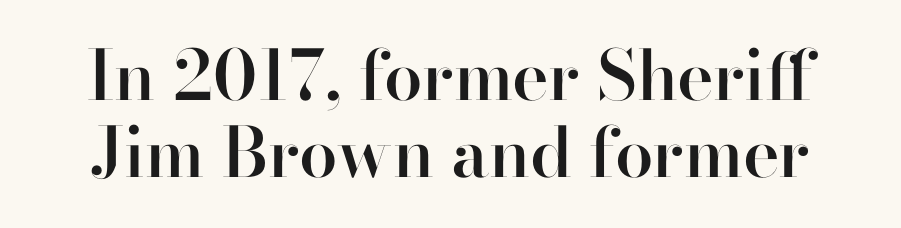
Bold? Not quite — semibold, heavier than regular but stopping short. Style check: upright. Successive baselines arrive quickly, one right under another. The face used here is seriffed, in the tradition of book romans. This rendering uses center alignment, leaving both contours irregular but symmetric.
